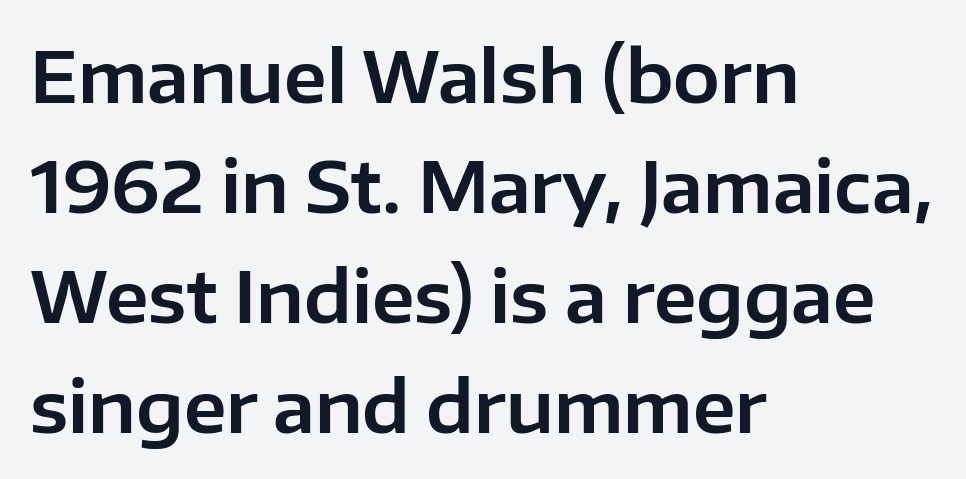
Q: Is the text italic (slanted)? A: No, it is upright.
Q: Is the typeface a serif or a sans-serif typeface? A: Sans-serif.
Q: Is the text underlined? A: No.
Q: How is the paragraph aligned? A: Left-aligned.
Q: Is the spacing between letters normal or unusually wide? A: Normal.
Q: Is the spacing between lines tight, normal or loose? A: Normal.
Q: Width (condensed, normal, or wide)? A: Normal.
Q: Stroke contrast? A: Low.
Q: x-height? A: Medium.
Q: Monospaced? A: No.
